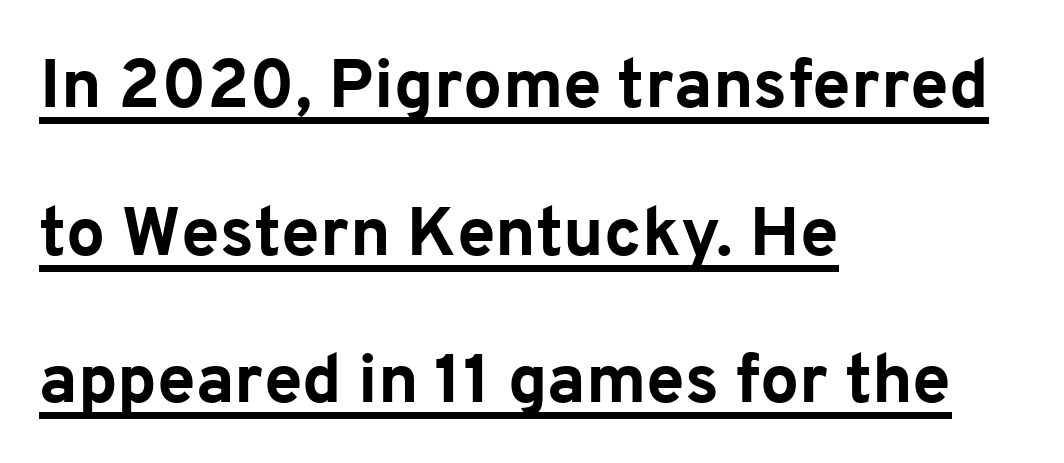
Q: Is the text bold? A: Yes.
Q: Is the text italic (slanted)? A: No, it is upright.
Q: Is the typeface a serif or a sans-serif typeface? A: Sans-serif.
Q: Is the text underlined? A: Yes.
Q: How is the paragraph aligned? A: Left-aligned.
Q: Is the spacing between letters normal or unusually wide? A: Normal.
Q: Is the spacing between lines tight, normal or loose? A: Loose.
Q: Width (condensed, normal, or wide)? A: Normal.
Q: Stroke contrast? A: Low.
Q: x-height? A: Medium.
Q: Monospaced? A: No.
